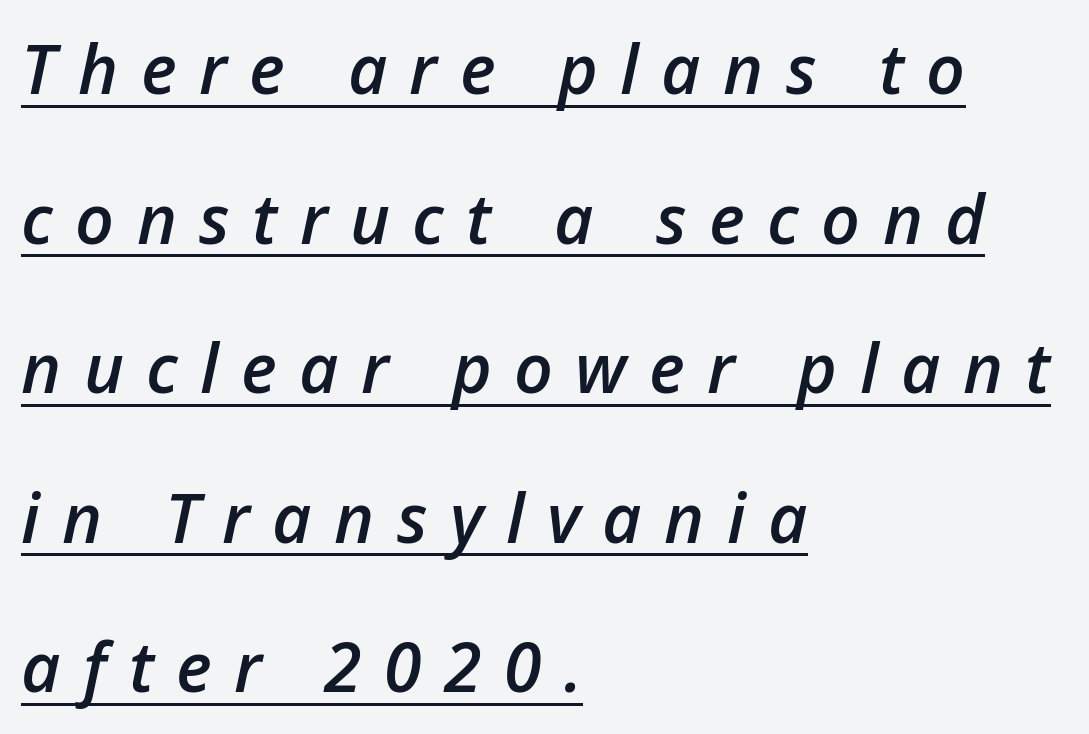
Q: Is the text bold? A: Semi-bold.
Q: Is the text italic (slanted)? A: Yes, it leans right by about 12 degrees.
Q: Is the text underlined? A: Yes.
Q: How is the paragraph aligned? A: Left-aligned.
Q: Is the spacing between letters normal or unusually wide? A: Unusually wide.
Q: Is the spacing between lines tight, normal or loose? A: Loose.
Q: Width (condensed, normal, or wide)? A: Normal.
Q: Stroke contrast? A: Low.
Q: x-height? A: Medium.
Q: Monospaced? A: No.
